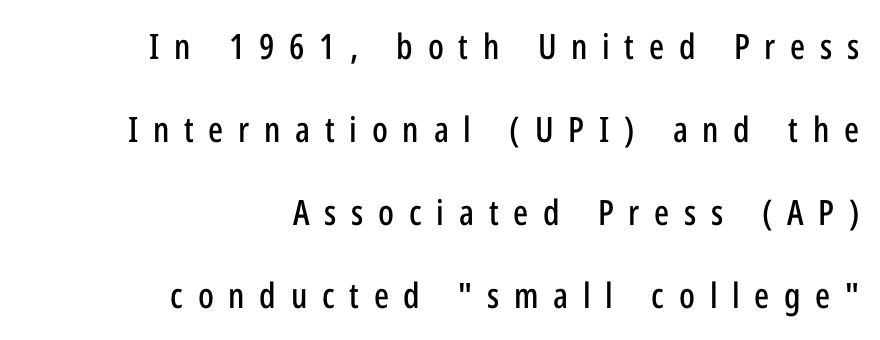
{"serif": "no", "italic": "no", "width": "condensed", "stroke_contrast": "low", "x_height": "medium", "monospaced": "no", "underline": "no", "align": "right", "line_spacing": "loose", "line_spacing_ratio": 2.37, "letter_spacing": "wide", "letter_spacing_em": 0.42, "glyph_px": 35}
